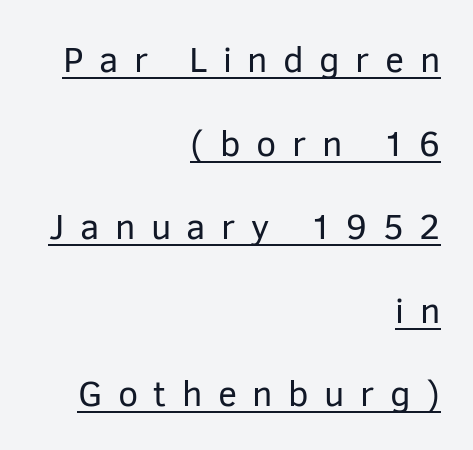
Horizontal bands of white between lines are thick stripes. Every word sits above its own underline. The letters stand straight up with perfectly vertical stems. A flush-right, rag-left setting is used for this passage. This rendering widens character spacing well past its baseline value.
